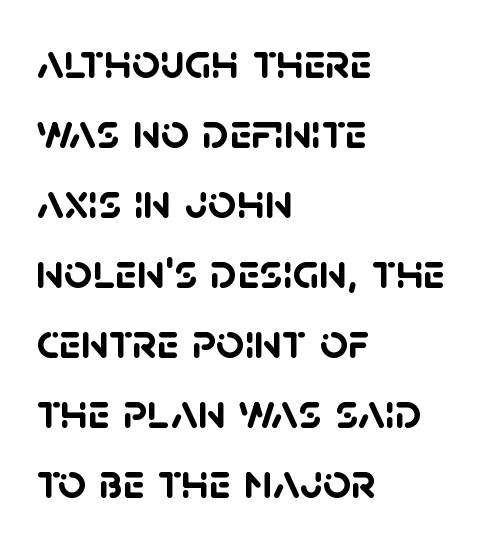
{"serif": "no", "bold": "yes", "weight": "semibold", "width": "normal", "stroke_contrast": "low", "x_height": "large", "monospaced": "no", "underline": "no", "align": "left", "line_spacing": "normal", "line_spacing_ratio": 1.43, "letter_spacing": "normal", "letter_spacing_em": 0.0, "glyph_px": 49}
